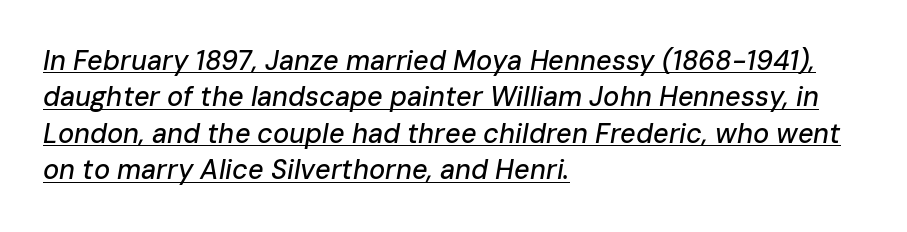
Q: Is the text italic (slanted)? A: Yes, it leans right by about 10 degrees.
Q: Is the text underlined? A: Yes.
Q: How is the paragraph aligned? A: Left-aligned.
Q: Is the spacing between letters normal or unusually wide? A: Normal.
Q: Is the spacing between lines tight, normal or loose? A: Normal.
